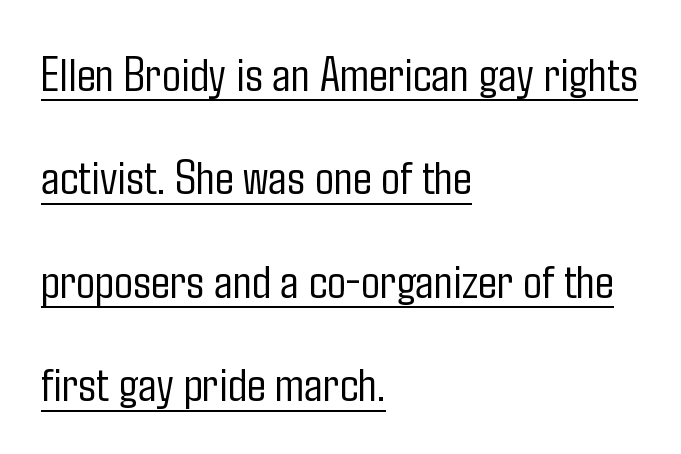
The image shows 50 px light, condensed sans-serif type, upright; set left-aligned, loose line spacing (2.07x), normal letter spacing, underlined; low stroke contrast and a medium x-height.
